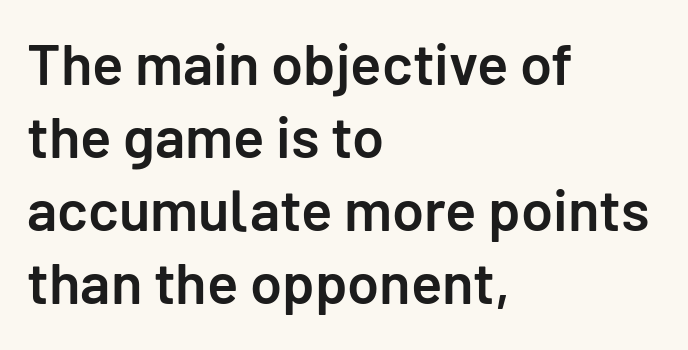
The image shows 58 px semibold sans-serif type, upright; set left-aligned, normal line spacing (1.26x), normal letter spacing, not underlined; low stroke contrast and a medium x-height.
